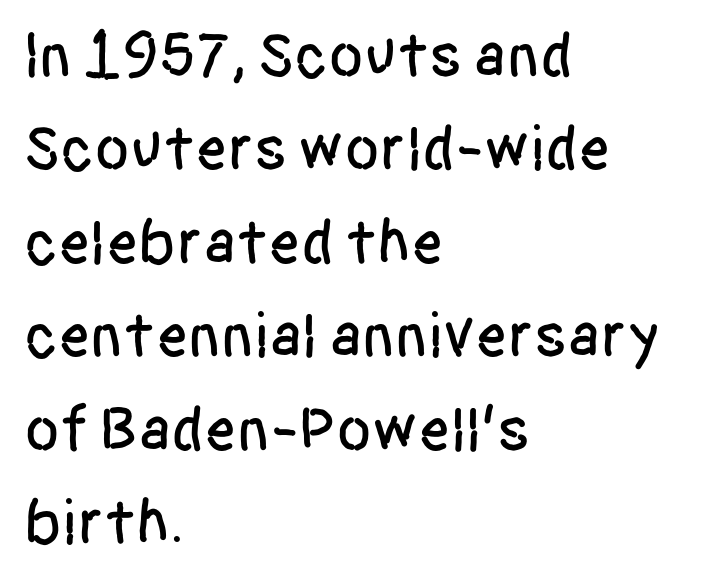
Tracking value appears to be zero — textbook default spacing. Normally led — the rows are evenly, conventionally spaced. Varying glyph widths throughout — classic text-font behaviour. Nobody drew a line under any word here. Font category for this specimen: sans-serif. Does the lettering tilt? It doesn't — this is upright.
